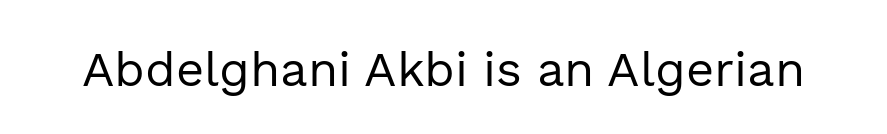
Q: Is the text bold? A: No.
Q: Is the text italic (slanted)? A: No, it is upright.
Q: Is the typeface a serif or a sans-serif typeface? A: Sans-serif.
Q: Is the text underlined? A: No.
Q: Is the spacing between letters normal or unusually wide? A: Normal.
Q: Width (condensed, normal, or wide)? A: Normal.
Q: x-height? A: Medium.
Q: Monospaced? A: No.
